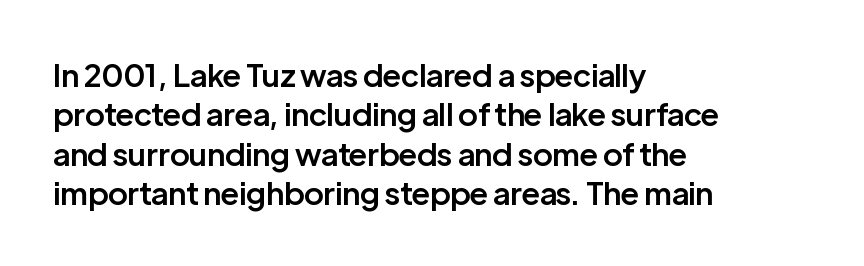
One-word summary of the alignment: left. Do the characters align in a grid? No, the font is proportional. I'd describe the lettering as semibold — firm but not a full bold. The font's upright variant was chosen for this text. Compared with typical paragraphs, the rows here are spaced about the same.
